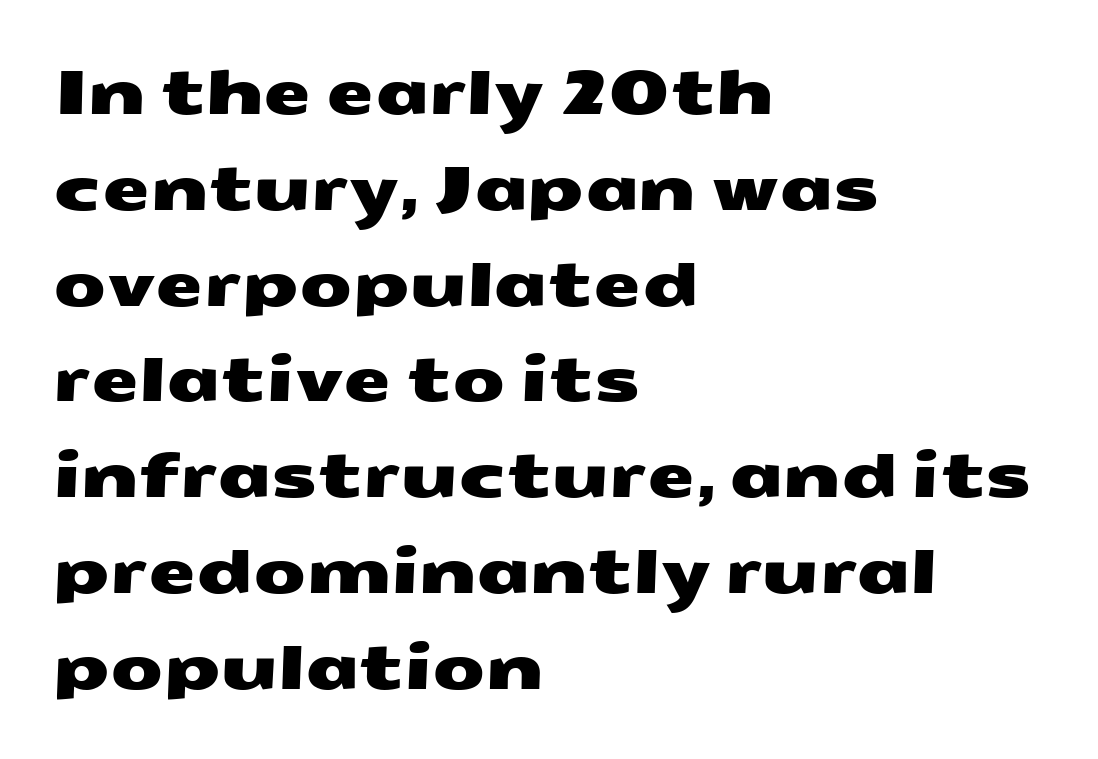
Q: Is the typeface a serif or a sans-serif typeface? A: Sans-serif.
Q: Is the text underlined? A: No.
Q: How is the paragraph aligned? A: Left-aligned.
Q: Is the spacing between letters normal or unusually wide? A: Normal.
Q: Is the spacing between lines tight, normal or loose? A: Normal.
Q: Width (condensed, normal, or wide)? A: Wide.
Q: Stroke contrast? A: Medium.
Q: x-height? A: Medium.
Q: Monospaced? A: No.
